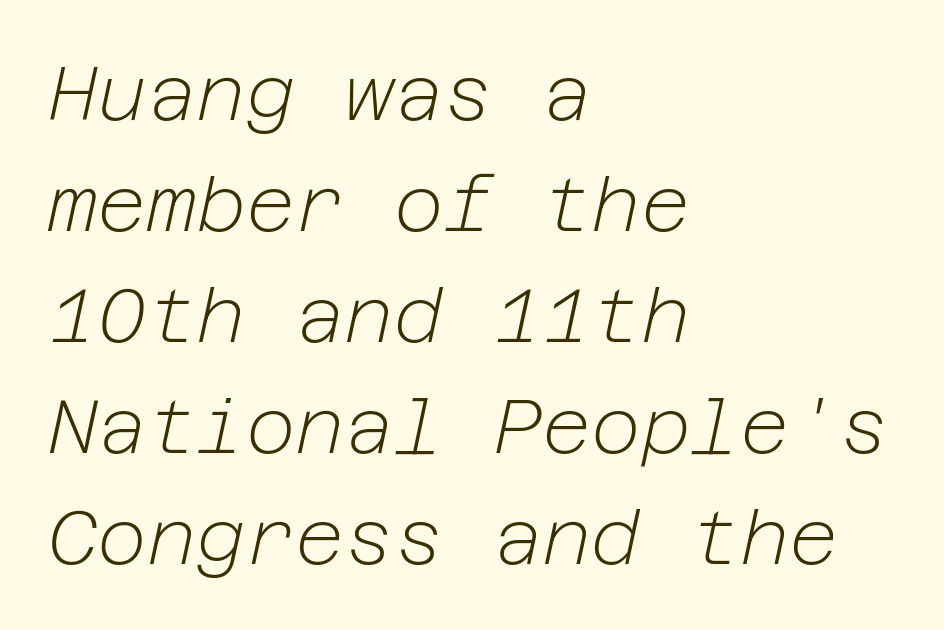
The image shows 76 px light type, italic (leaning right); set left-aligned, normal line spacing (1.46x), normal letter spacing, not underlined; low stroke contrast and a medium x-height.
